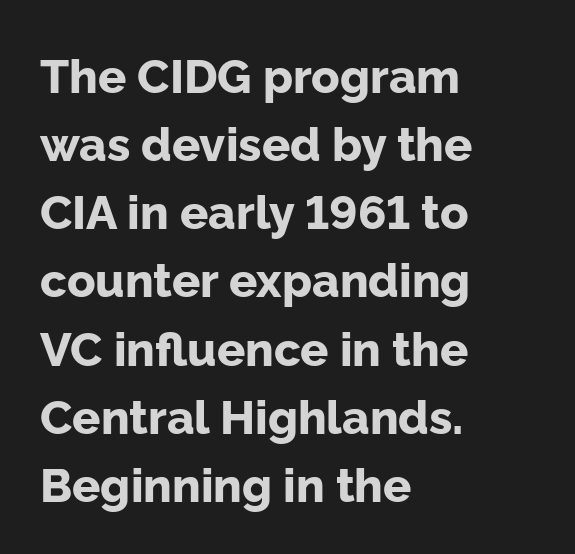
Descender tails drop into unmarked territory. What weight is shown? A full bold with thick strokes. The letters advance in unequal steps, a hallmark of proportional type. Is there much room between lines? A standard amount, neither cramped nor airy. In CSS terms this would be text-align: left. Here the glyphs are tracked normally, forming tight word shapes.
